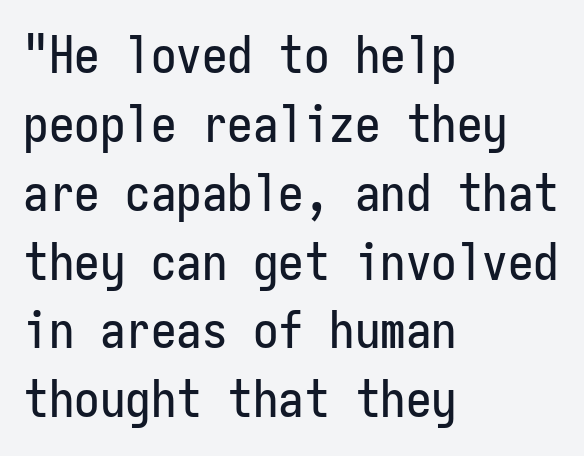
{"serif": "no", "italic": "no", "width": "condensed", "stroke_contrast": "low", "x_height": "medium", "monospaced": "yes", "underline": "no", "align": "left", "line_spacing": "normal", "line_spacing_ratio": 1.35, "letter_spacing": "normal", "letter_spacing_em": 0.0, "glyph_px": 51}
